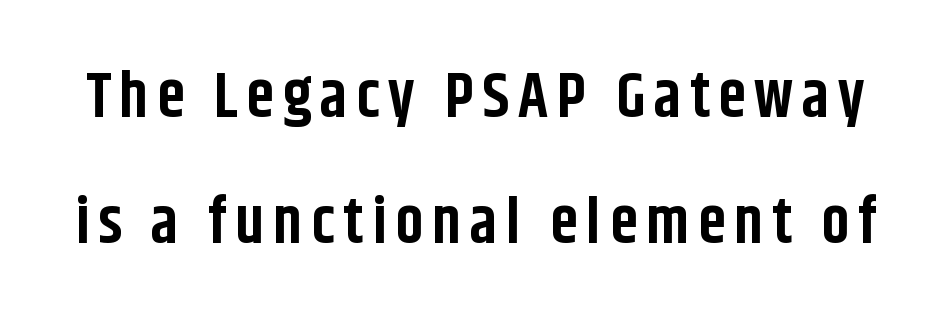
Q: Is the text bold? A: Yes.
Q: Is the text italic (slanted)? A: No, it is upright.
Q: Is the typeface a serif or a sans-serif typeface? A: Sans-serif.
Q: Is the text underlined? A: No.
Q: Is the spacing between lines tight, normal or loose? A: Loose.
Q: Width (condensed, normal, or wide)? A: Condensed.
Q: Stroke contrast? A: Low.
Q: x-height? A: Large.
Q: Monospaced? A: No.
